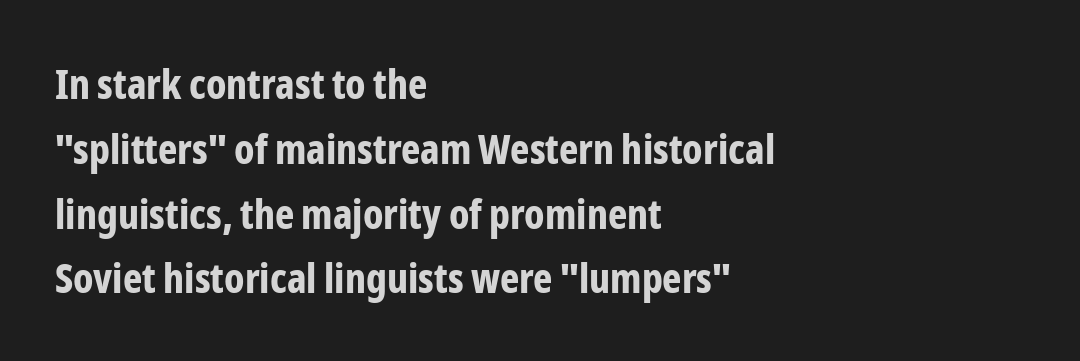
{"serif": "no", "italic": "no", "bold": "yes", "weight": "bold", "width": "condensed", "stroke_contrast": "low", "x_height": "medium", "monospaced": "no", "underline": "no", "align": "left", "line_spacing": "normal", "line_spacing_ratio": 1.58, "letter_spacing": "normal", "letter_spacing_em": 0.0, "glyph_px": 41}
